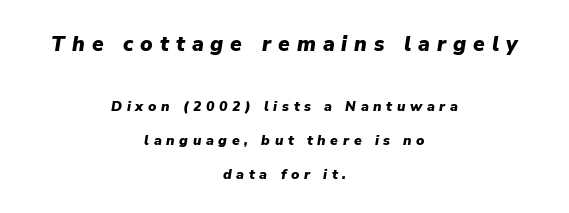
Q: Is the text bold? A: Yes.
Q: Is the text italic (slanted)? A: Yes, it leans right by about 9 degrees.
Q: Is the text underlined? A: No.
Q: How is the paragraph aligned? A: Centered.
Q: Is the spacing between letters normal or unusually wide? A: Unusually wide.
Q: Is the spacing between lines tight, normal or loose? A: Loose.
Q: Which block of text is set in a larger size, the first (top) or the second (bottom)? A: The first (top) one.
